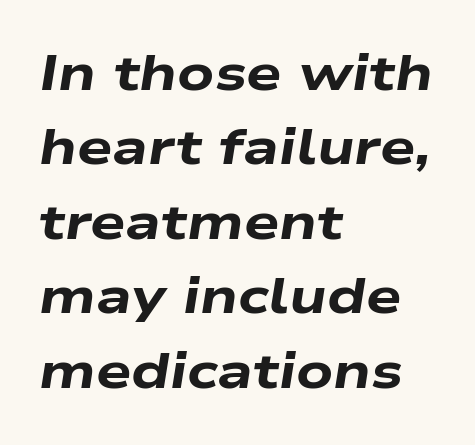
Q: Is the text bold? A: Yes.
Q: Is the text italic (slanted)? A: Yes, it leans right by about 9 degrees.
Q: Is the text underlined? A: No.
Q: How is the paragraph aligned? A: Left-aligned.
Q: Is the spacing between letters normal or unusually wide? A: Normal.
Q: Is the spacing between lines tight, normal or loose? A: Normal.
Q: Width (condensed, normal, or wide)? A: Wide.
Q: Stroke contrast? A: Low.
Q: x-height? A: Medium.
Q: Monospaced? A: No.
